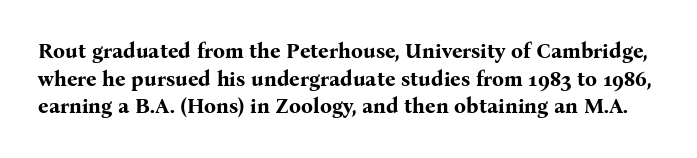
The image shows 21 px bold type, upright; set normal line spacing (1.31x), normal letter spacing, not underlined.
